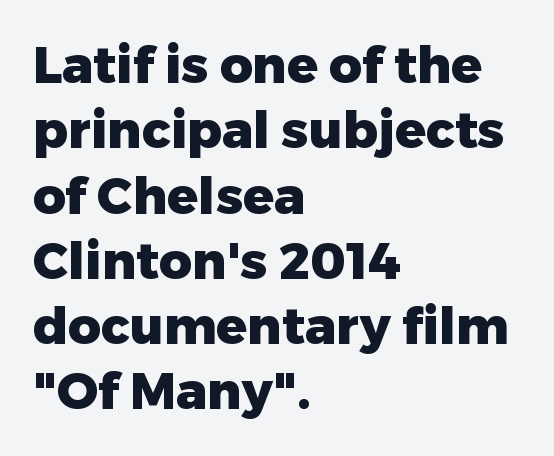
Q: Is the text bold? A: Yes.
Q: Is the text italic (slanted)? A: No, it is upright.
Q: Is the typeface a serif or a sans-serif typeface? A: Sans-serif.
Q: Is the text underlined? A: No.
Q: How is the paragraph aligned? A: Left-aligned.
Q: Is the spacing between letters normal or unusually wide? A: Normal.
Q: Is the spacing between lines tight, normal or loose? A: Normal.
Q: Width (condensed, normal, or wide)? A: Normal.
Q: Stroke contrast? A: Low.
Q: x-height? A: Medium.
Q: Monospaced? A: No.
